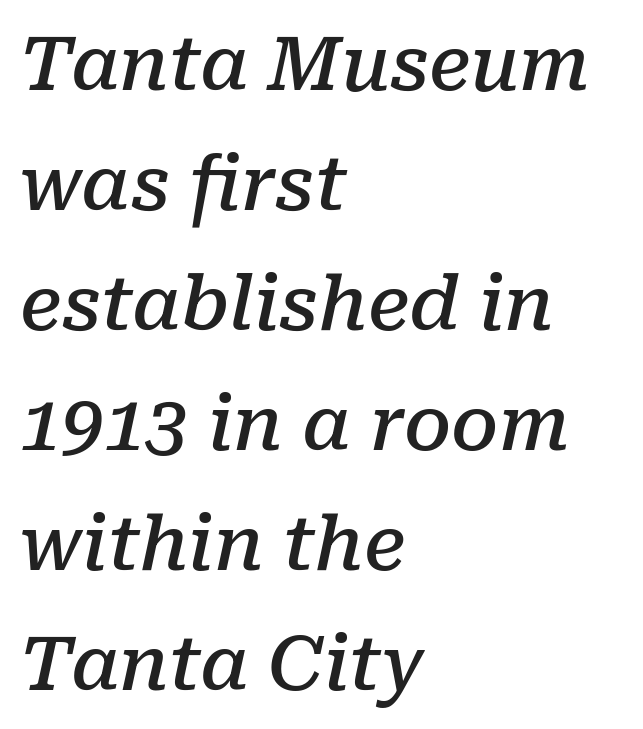
The image shows 75 px semibold serif type, italic (leaning right); set left-aligned, normal line spacing (1.6x), normal letter spacing, not underlined; low stroke contrast and a medium x-height.
